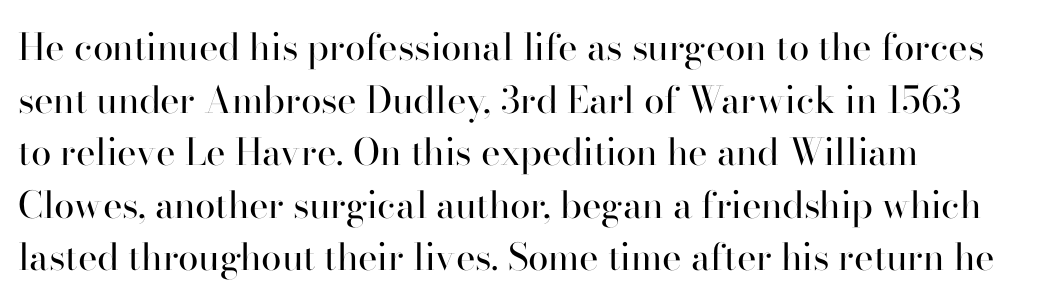
{"serif": "yes", "italic": "no", "bold": "no", "weight": "regular", "width": "normal", "stroke_contrast": "high", "x_height": "small", "monospaced": "no", "underline": "no", "align": "left", "line_spacing": "normal", "line_spacing_ratio": 1.42, "letter_spacing": "normal", "letter_spacing_em": 0.0, "glyph_px": 37}
